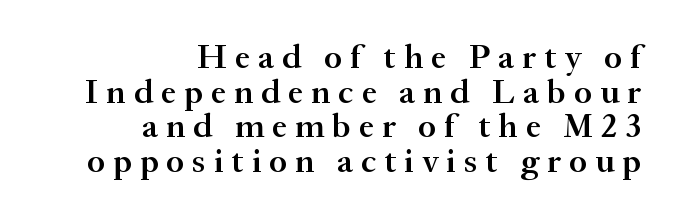
{"serif": "yes", "italic": "no", "bold": "semi", "weight": "semibold", "width": "normal", "stroke_contrast": "medium", "x_height": "small", "monospaced": "no", "underline": "no", "align": "right", "line_spacing": "tight", "line_spacing_ratio": 1.02, "letter_spacing": "wide", "letter_spacing_em": 0.24, "glyph_px": 34}
